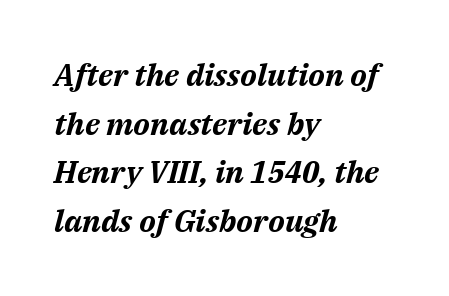
Here the glyphs are tracked normally, forming tight word shapes. Slanted lettering throughout. The rows are spaced the way most documents space them. The baseline area is clear. Layout note: lines flush left. This is heavy type, rendered in bold.
